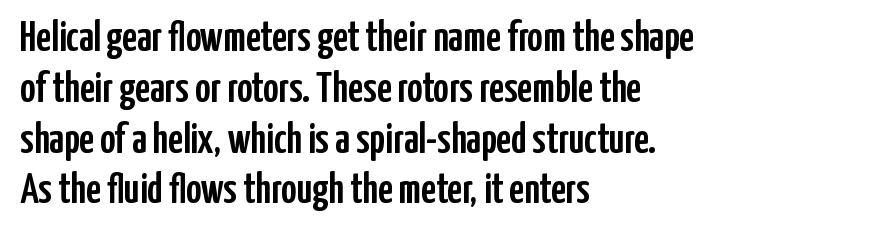
The image shows 42 px condensed sans-serif type, upright; set left-aligned, line spacing 1.21x, normal letter spacing, not underlined; low stroke contrast and a medium x-height.
